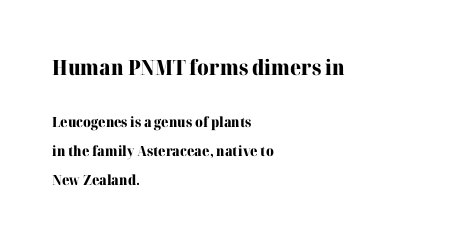
Q: Is the text bold? A: Yes.
Q: Is the text italic (slanted)? A: No, it is upright.
Q: Is the text underlined? A: No.
Q: How is the paragraph aligned? A: Left-aligned.
Q: Is the spacing between letters normal or unusually wide? A: Normal.
Q: Is the spacing between lines tight, normal or loose? A: Loose.
Q: Which block of text is set in a larger size, the first (top) or the second (bottom)? A: The first (top) one.
